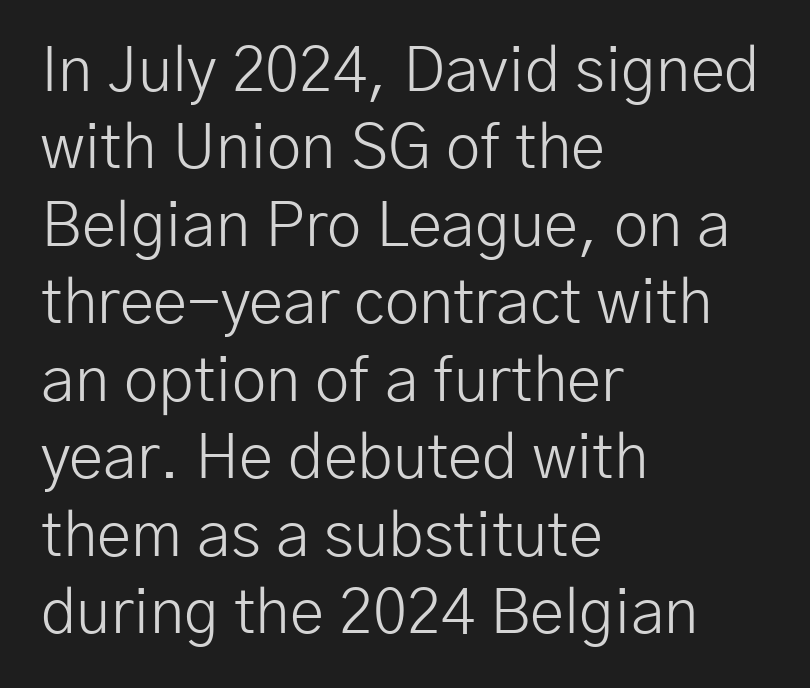
The image shows 62 px light sans-serif type, upright; set left-aligned, normal line spacing (1.25x), normal letter spacing, not underlined; low stroke contrast and a medium x-height.
